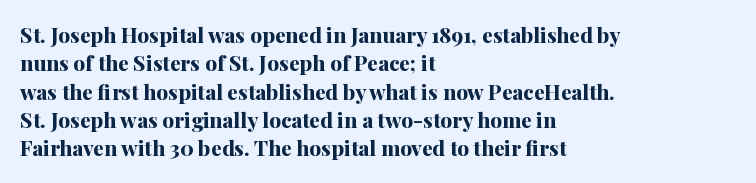
{"italic": "no", "bold": "yes", "underline": "no", "align": "left", "line_spacing": "normal", "line_spacing_ratio": 1.35, "letter_spacing": "normal", "letter_spacing_em": 0.0, "glyph_px": 21}
